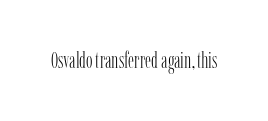
The space directly below the letters is spotless. Quick note: not italic, upright. The line texture is even and compact thanks to regular tracking. These glyphs show unthickened strokes, regular width or finer.
